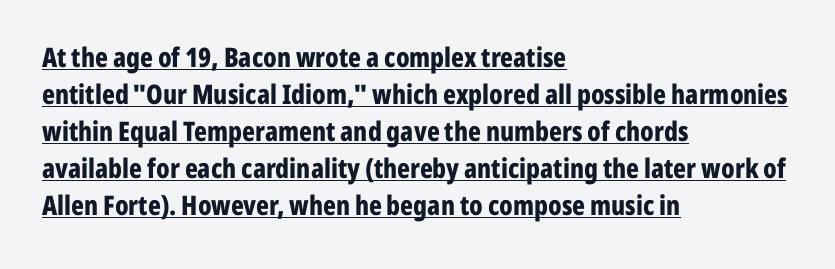
The image shows 27 px bold type, upright; set left-aligned, normal line spacing (1.37x), normal letter spacing, underlined.
